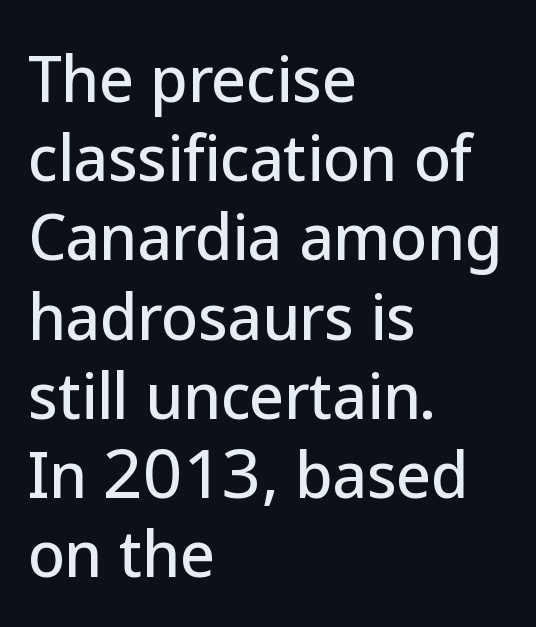
{"serif": "no", "italic": "no", "width": "normal", "stroke_contrast": "low", "x_height": "medium", "monospaced": "no", "underline": "no", "align": "left", "line_spacing": "normal", "line_spacing_ratio": 1.32, "letter_spacing": "normal", "letter_spacing_em": 0.0, "glyph_px": 60}
